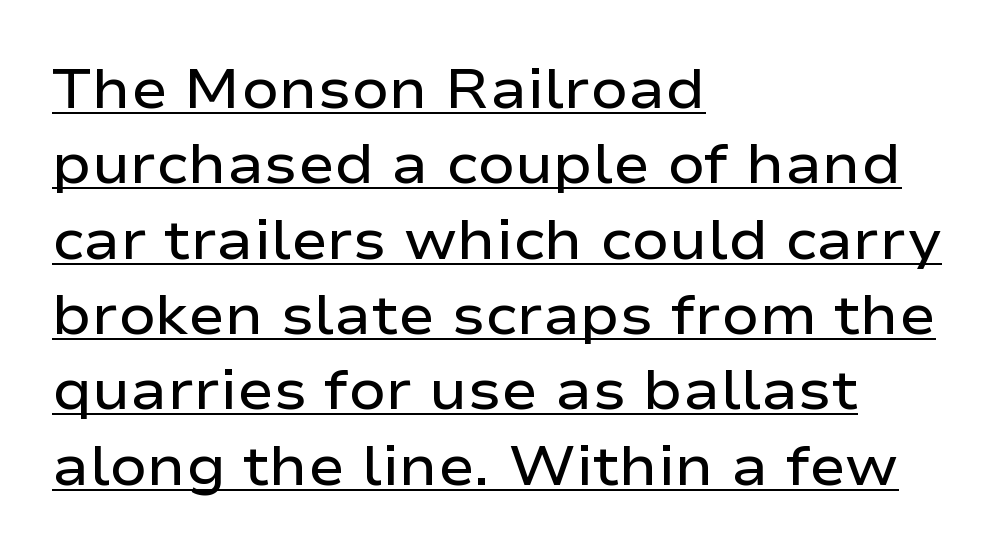
Q: Is the text bold? A: Semi-bold.
Q: Is the text italic (slanted)? A: No, it is upright.
Q: Is the typeface a serif or a sans-serif typeface? A: Sans-serif.
Q: Is the text underlined? A: Yes.
Q: How is the paragraph aligned? A: Left-aligned.
Q: Is the spacing between letters normal or unusually wide? A: Normal.
Q: Is the spacing between lines tight, normal or loose? A: Normal.
Q: Width (condensed, normal, or wide)? A: Wide.
Q: Stroke contrast? A: Low.
Q: x-height? A: Medium.
Q: Monospaced? A: No.
